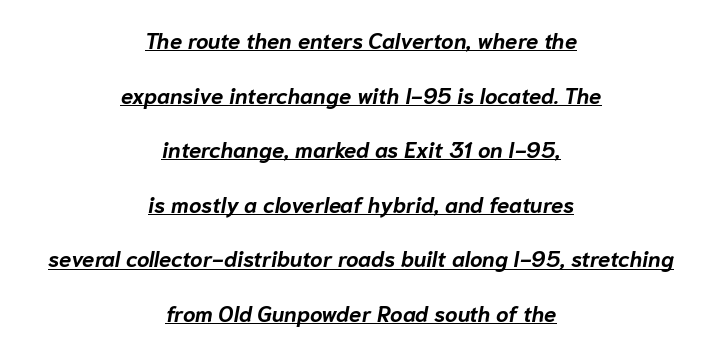
Q: Is the text bold? A: Yes.
Q: Is the text italic (slanted)? A: Yes, it leans right by about 10 degrees.
Q: Is the text underlined? A: Yes.
Q: How is the paragraph aligned? A: Centered.
Q: Is the spacing between letters normal or unusually wide? A: Normal.
Q: Is the spacing between lines tight, normal or loose? A: Loose.
